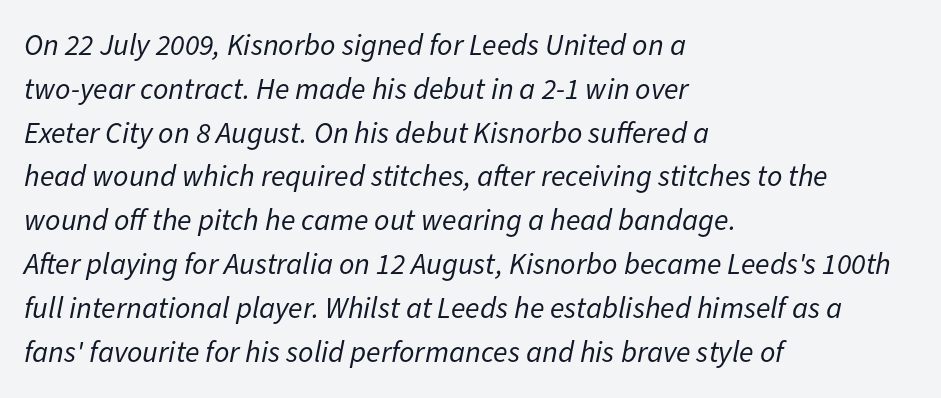
{"italic": "yes", "lean": "right", "slant_degrees": 11, "bold": "no", "weight": "regular", "width": "normal", "stroke_contrast": "low", "x_height": "medium", "monospaced": "no", "underline": "no", "align": "left", "line_spacing": "normal", "line_spacing_ratio": 1.46, "letter_spacing": "normal", "letter_spacing_em": 0.0, "glyph_px": 30}
